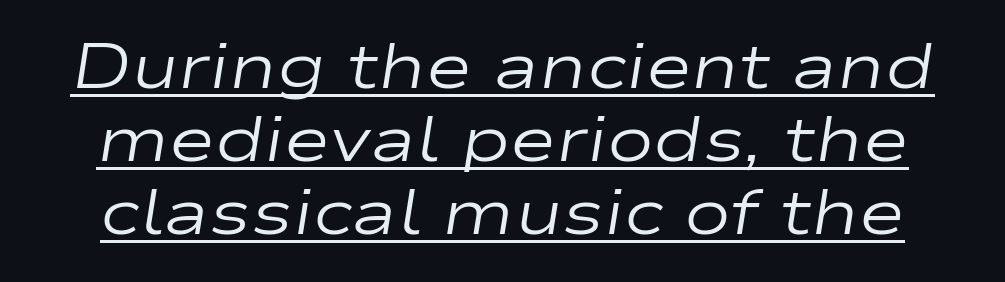
Q: Is the text bold? A: No.
Q: Is the text italic (slanted)? A: Yes, it leans right by about 9 degrees.
Q: Is the text underlined? A: Yes.
Q: How is the paragraph aligned? A: Centered.
Q: Is the spacing between letters normal or unusually wide? A: Normal.
Q: Width (condensed, normal, or wide)? A: Wide.
Q: Stroke contrast? A: Low.
Q: x-height? A: Medium.
Q: Monospaced? A: No.
